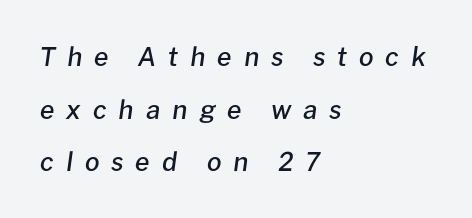
Someone cranked the tracking dial way up on this one. Summary of vertical rhythm: relaxed, with wide interline spacing. The letters are slanted; this is an italic face. Unmarked baselines from the first word to the last. This rendering uses left alignment, leaving the right contour irregular. Look at the stroke-to-counter ratio: somewhat heavy, a semibold.
